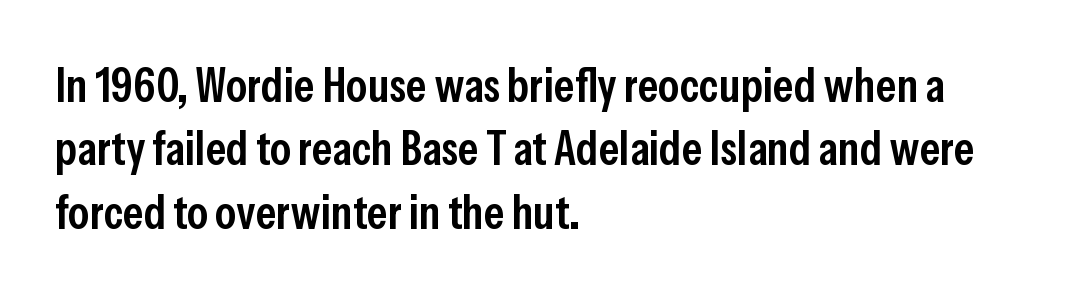
Q: Is the text bold? A: Semi-bold.
Q: Is the text italic (slanted)? A: No, it is upright.
Q: Is the typeface a serif or a sans-serif typeface? A: Sans-serif.
Q: Is the text underlined? A: No.
Q: How is the paragraph aligned? A: Left-aligned.
Q: Is the spacing between letters normal or unusually wide? A: Normal.
Q: Is the spacing between lines tight, normal or loose? A: Normal.
Q: Width (condensed, normal, or wide)? A: Condensed.
Q: Stroke contrast? A: Low.
Q: x-height? A: Medium.
Q: Monospaced? A: No.
